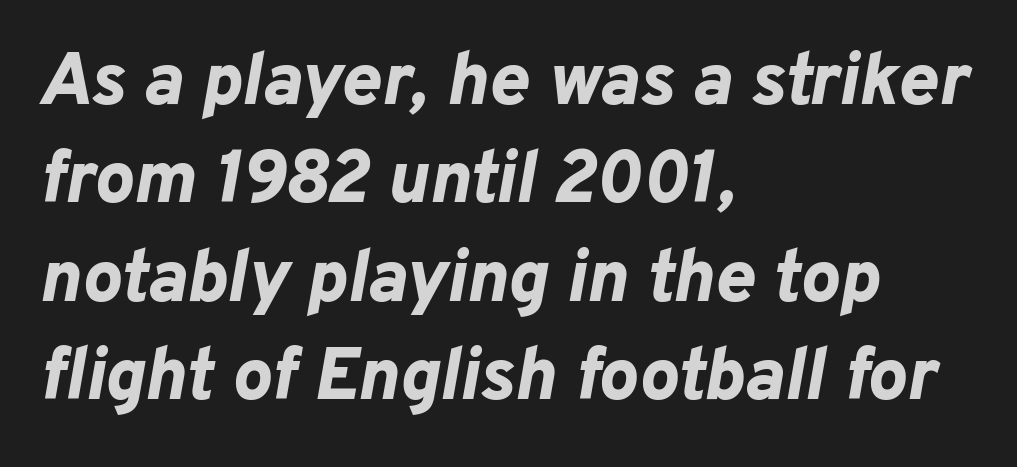
The image shows 74 px bold type, italic (leaning right); set left-aligned, normal line spacing (1.33x), normal letter spacing, not underlined; low stroke contrast and a medium x-height.
